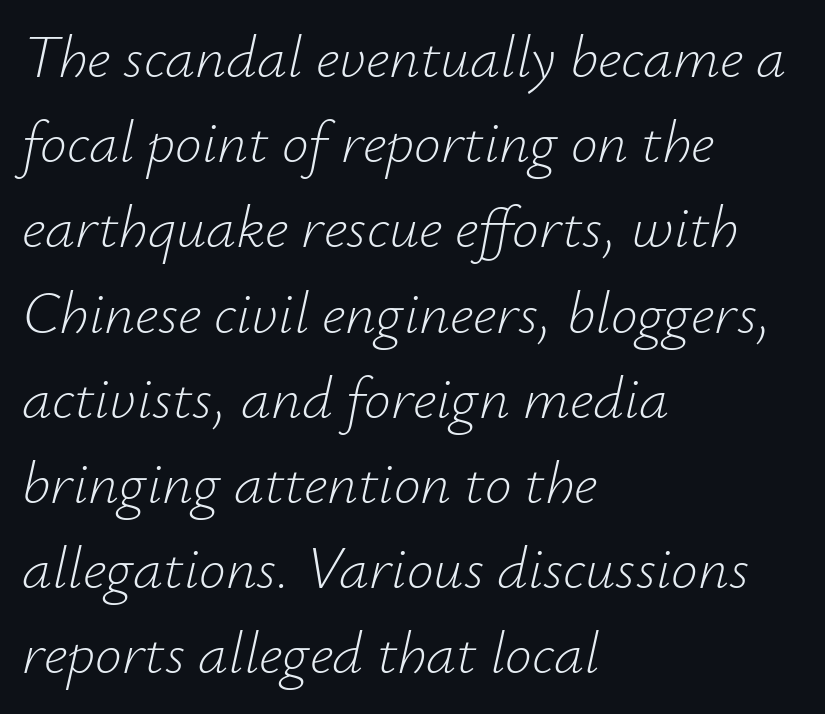
{"italic": "yes", "lean": "right", "slant_degrees": 12, "bold": "no", "weight": "light", "width": "normal", "stroke_contrast": "low", "x_height": "small", "monospaced": "no", "underline": "no", "align": "left", "line_spacing": "normal", "line_spacing_ratio": 1.42, "letter_spacing": "normal", "letter_spacing_em": 0.0, "glyph_px": 60}
